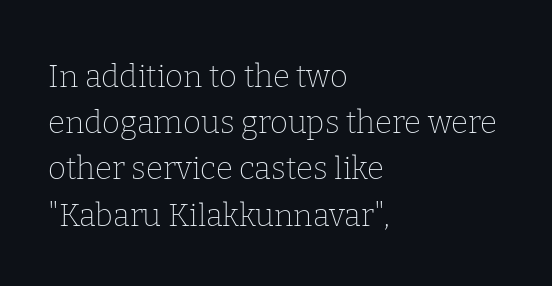
{"serif": "yes", "italic": "no", "bold": "no", "weight": "thin", "width": "normal", "stroke_contrast": "low", "x_height": "medium", "monospaced": "no", "underline": "no", "align": "left", "line_spacing": "normal", "line_spacing_ratio": 1.49, "letter_spacing": "normal", "letter_spacing_em": 0.0, "glyph_px": 31}
